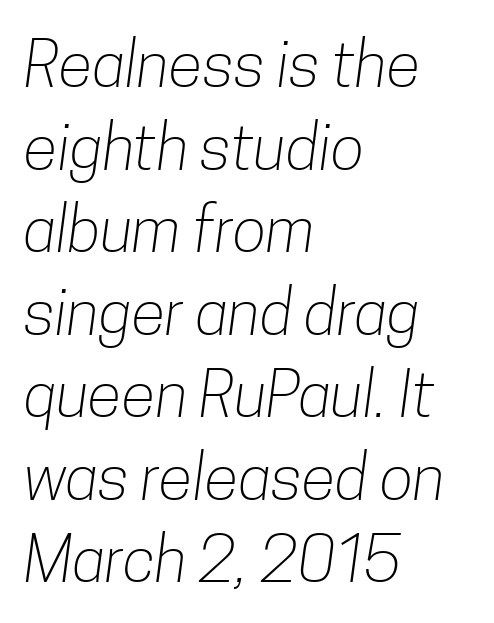
Q: Is the text bold? A: No.
Q: Is the typeface a serif or a sans-serif typeface? A: Sans-serif.
Q: Is the text underlined? A: No.
Q: How is the paragraph aligned? A: Left-aligned.
Q: Is the spacing between letters normal or unusually wide? A: Normal.
Q: Is the spacing between lines tight, normal or loose? A: Normal.
Q: Width (condensed, normal, or wide)? A: Condensed.
Q: Stroke contrast? A: Low.
Q: x-height? A: Medium.
Q: Monospaced? A: No.
